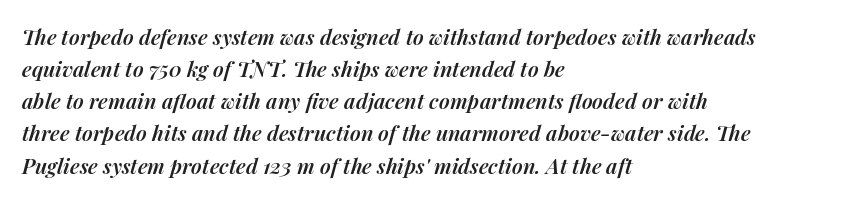
Nobody drew a line under any word here. Slanted lettering throughout. The lines in this sample share a left origin and differ only in where they stop. Look at the tracking — it's just the regular setting, nothing added.
